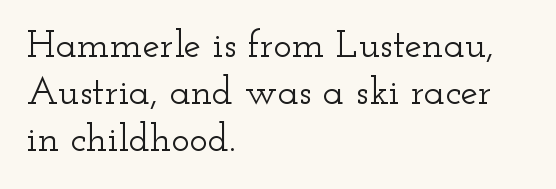
Q: Is the text italic (slanted)? A: No, it is upright.
Q: Is the typeface a serif or a sans-serif typeface? A: Serif.
Q: Is the text underlined? A: No.
Q: How is the paragraph aligned? A: Left-aligned.
Q: Is the spacing between letters normal or unusually wide? A: Normal.
Q: Width (condensed, normal, or wide)? A: Wide.
Q: Stroke contrast? A: Low.
Q: x-height? A: Small.
Q: Monospaced? A: No.
